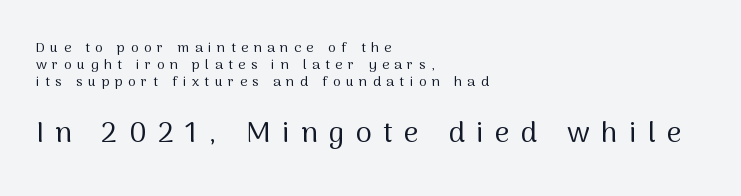
{"serif": "no", "italic": "no", "bold": "no", "weight": "regular", "width": "normal", "stroke_contrast": "medium", "x_height": "medium", "monospaced": "no", "underline": "no", "align": "left", "line_spacing_ratio": 1.21, "letter_spacing": "wide", "letter_spacing_em": 0.39, "larger_block": "second", "size_ratio": 2.07, "glyph_px": 29}
